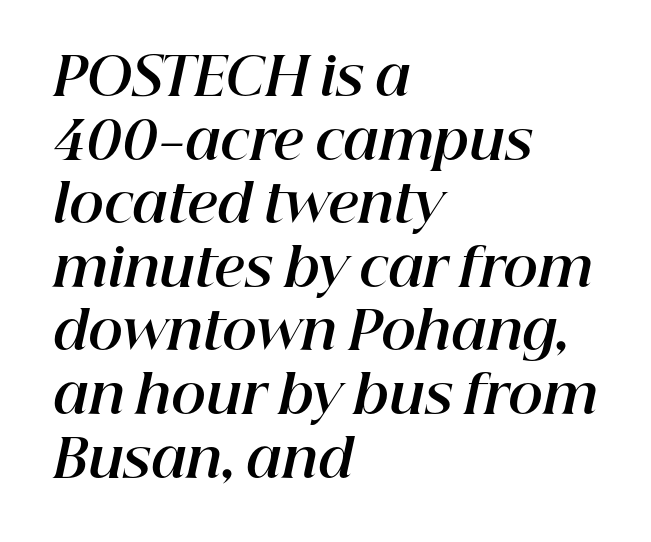
{"italic": "yes", "lean": "right", "slant_degrees": 12, "bold": "yes", "weight": "bold", "width": "normal", "stroke_contrast": "high", "x_height": "medium", "monospaced": "no", "underline": "no", "align": "left", "line_spacing_ratio": 1.2, "letter_spacing": "normal", "letter_spacing_em": 0.0, "glyph_px": 53}
